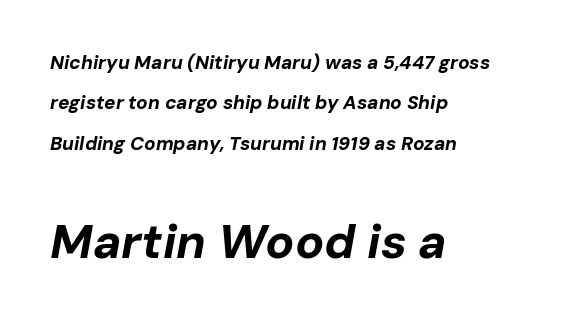
What's the leading like? Stretched, with rows far apart. The face used here appears at its bigger size in the lower chunk. Is this a fixed-width face? No — the glyphs have proportional, varying widths. Lines of text with bare space underneath. Teacher's note: observe the even left margin — that is flush-left alignment.
